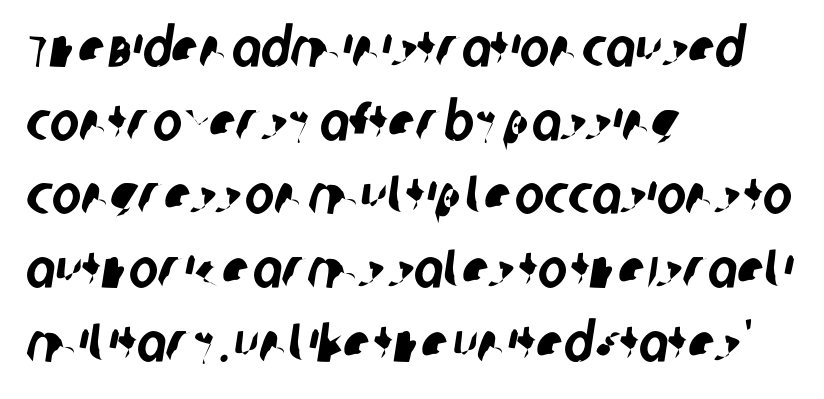
The image shows 55 px condensed sans-serif type; set left-aligned, normal line spacing (1.34x), normal letter spacing, not underlined; low stroke contrast and a large x-height.
